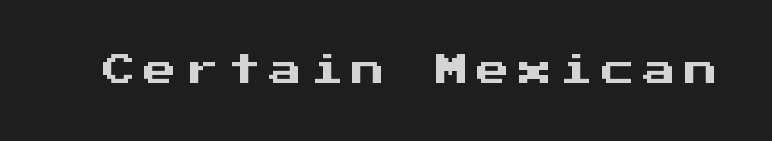
Substantial extra tracking has been applied to these lines. This is sans-serif lettering, the kind often seen on screens and signage. No word sits above an underline. You could count columns in this text — the font is strictly monospaced. Tall strokes in this sample are plumb rather than angled.
